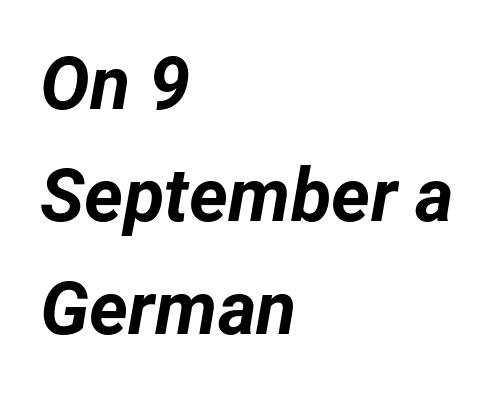
Q: Is the text bold? A: Yes.
Q: Is the text italic (slanted)? A: Yes, it leans right by about 12 degrees.
Q: Is the text underlined? A: No.
Q: How is the paragraph aligned? A: Left-aligned.
Q: Is the spacing between letters normal or unusually wide? A: Normal.
Q: Is the spacing between lines tight, normal or loose? A: Normal.
Q: Width (condensed, normal, or wide)? A: Normal.
Q: Stroke contrast? A: Low.
Q: x-height? A: Medium.
Q: Monospaced? A: No.
